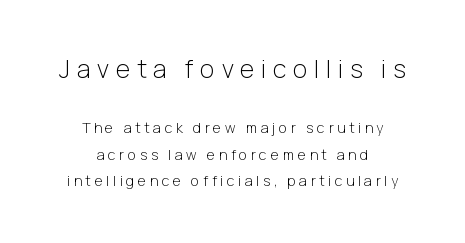
{"italic": "no", "bold": "no", "underline": "no", "align": "center", "line_spacing_ratio": 1.89, "letter_spacing": "wide", "letter_spacing_em": 0.27, "larger_block": "first", "size_ratio": 1.79, "glyph_px": 25}
